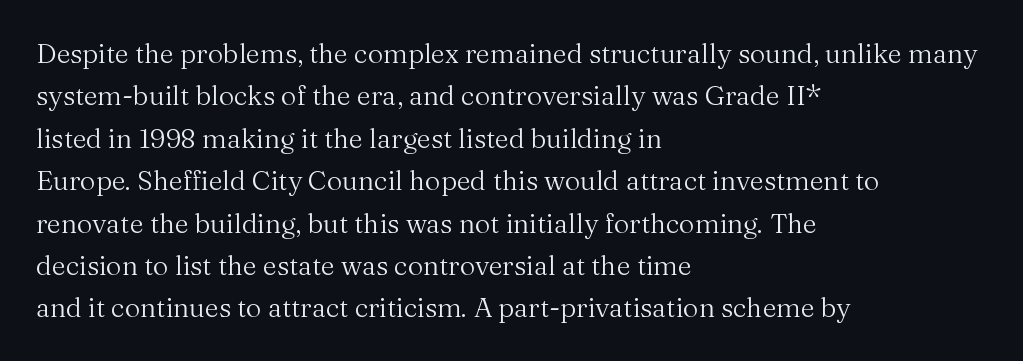
Q: Is the text bold? A: No.
Q: Is the text italic (slanted)? A: No, it is upright.
Q: Is the text underlined? A: No.
Q: How is the paragraph aligned? A: Left-aligned.
Q: Is the spacing between letters normal or unusually wide? A: Normal.
Q: Is the spacing between lines tight, normal or loose? A: Normal.
